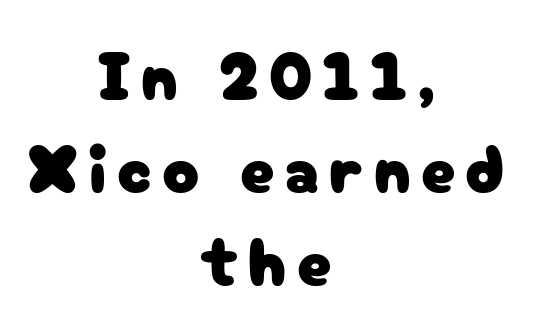
The image shows 68 px sans-serif type, upright; set centered, normal line spacing (1.37x), not underlined; low stroke contrast and a medium x-height.
